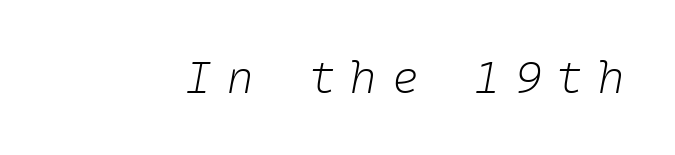
The image shows 45 px light type, italic (leaning right); set unusually wide letter spacing (+0.33 em), not underlined; low stroke contrast and a medium x-height.
